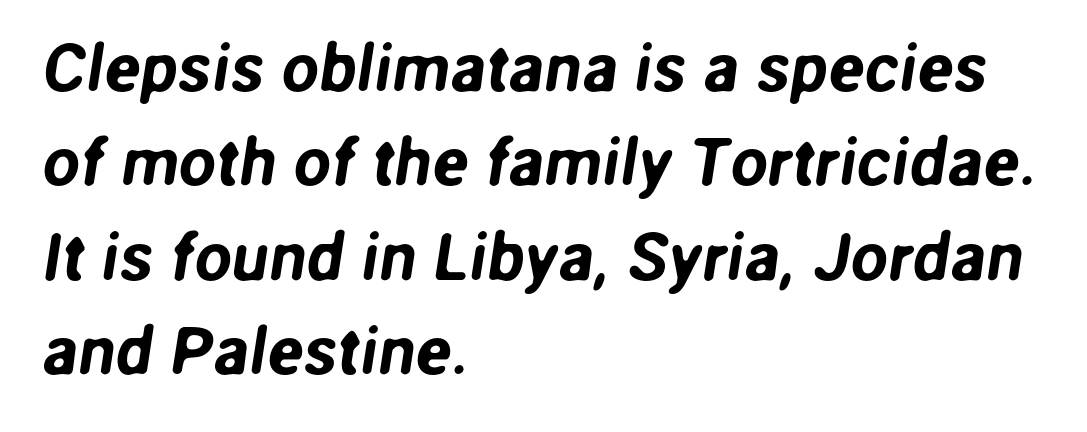
Horizontal bands of white between lines are of average thickness. Short and long lines alike share a common starting point at left. In terms of letterform style, serifs are entirely absent. Here the designer chose a conventional face with non-uniform glyph widths. The passage shown is not underscored anywhere. These lines keep a tight, regular rhythm from letter to letter.
